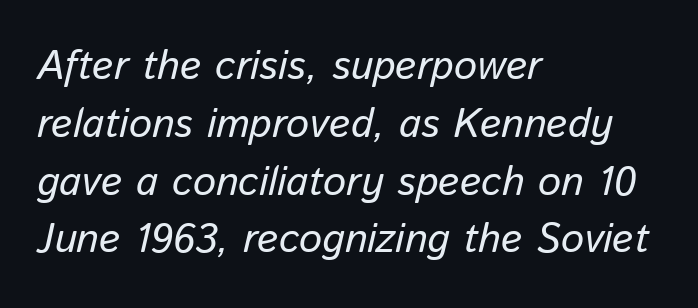
The passage shown is typed in a proportional face where columns would drift. Short note: letters normally spaced. The letters are slanted; this is an italic face. The space beneath each line is pristine and unruled. The lines are quadded left. The vertical gap from one line to the next is medium.
